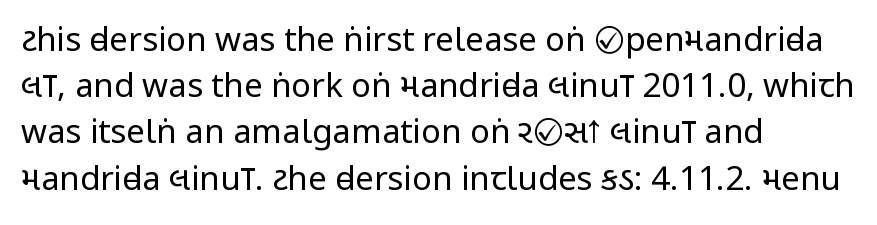
The image shows 33 px regular-weight, condensed sans-serif type, upright; set left-aligned, normal line spacing (1.4x), normal letter spacing, not underlined; low stroke contrast.
